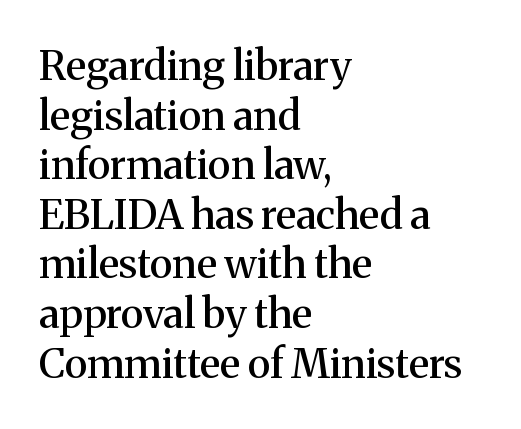
{"serif": "yes", "italic": "no", "width": "normal", "stroke_contrast": "medium", "x_height": "medium", "monospaced": "no", "underline": "no", "align": "left", "line_spacing_ratio": 1.21, "letter_spacing": "normal", "letter_spacing_em": 0.0, "glyph_px": 41}
